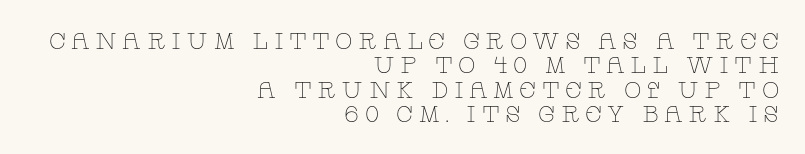
Stems here are at most as thick as an everyday book face. Lines of text with bare space underneath. Tightly led — the rows are bunched. Nope, not italic — everything's standing straight. Does extra space separate the letters? Yes, quite a lot of it.
